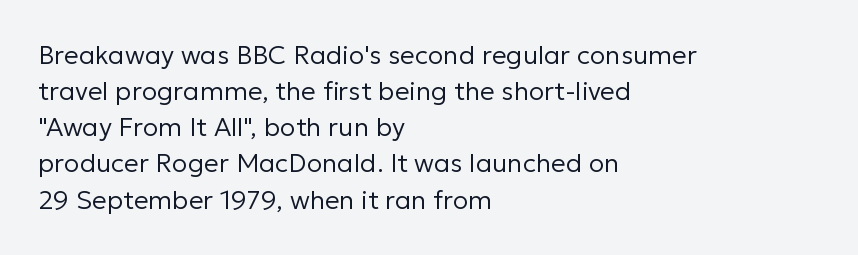
The image shows 26 px text type, upright; set left-aligned, normal line spacing (1.39x), normal letter spacing, not underlined.
